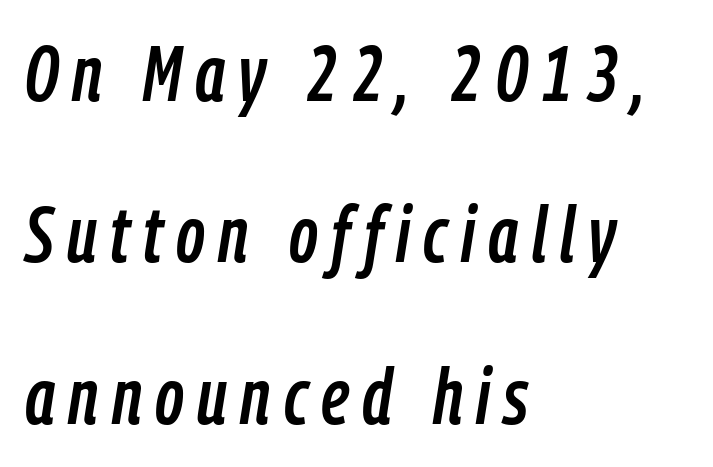
{"italic": "yes", "lean": "right", "slant_degrees": 9, "width": "condensed", "stroke_contrast": "low", "x_height": "medium", "monospaced": "no", "underline": "no", "align": "left", "line_spacing": "loose", "line_spacing_ratio": 2.07, "glyph_px": 78}
